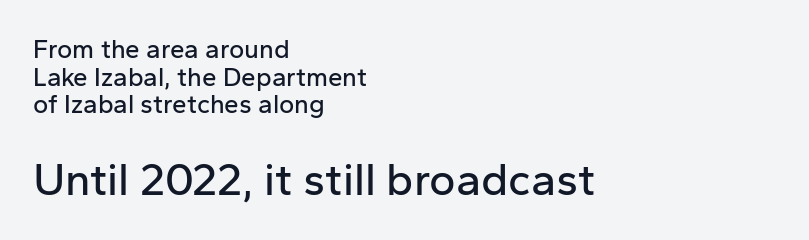
Q: Is the text italic (slanted)? A: No, it is upright.
Q: Is the typeface a serif or a sans-serif typeface? A: Sans-serif.
Q: Is the text underlined? A: No.
Q: How is the paragraph aligned? A: Left-aligned.
Q: Is the spacing between letters normal or unusually wide? A: Normal.
Q: Is the spacing between lines tight, normal or loose? A: Tight.
Q: Which block of text is set in a larger size, the first (top) or the second (bottom)? A: The second (bottom) one.
Q: Width (condensed, normal, or wide)? A: Normal.
Q: Stroke contrast? A: Low.
Q: x-height? A: Medium.
Q: Monospaced? A: No.
